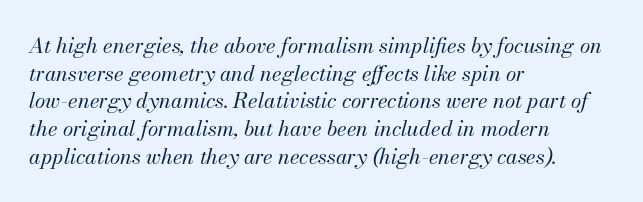
{"italic": "yes", "lean": "right", "slant_degrees": 13, "bold": "no", "underline": "no", "align": "left", "line_spacing": "normal", "line_spacing_ratio": 1.32, "letter_spacing": "normal", "letter_spacing_em": 0.0, "glyph_px": 21}
